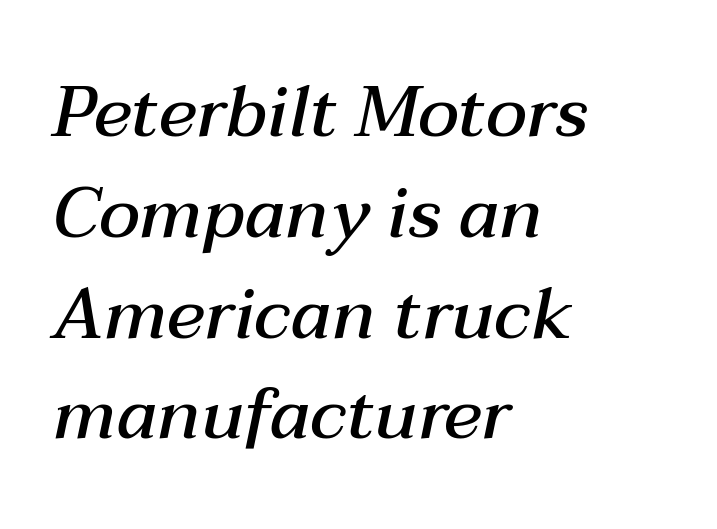
The letters advance in unequal steps, a hallmark of proportional type. The baseline area is clear. Weight check: semibold — heavier than regular, not quite bold. Between one letter and the next there's only the usual sliver of space. Leftover space on each line is placed entirely after the last word. If you drew a line through each stem, it would be angled.
